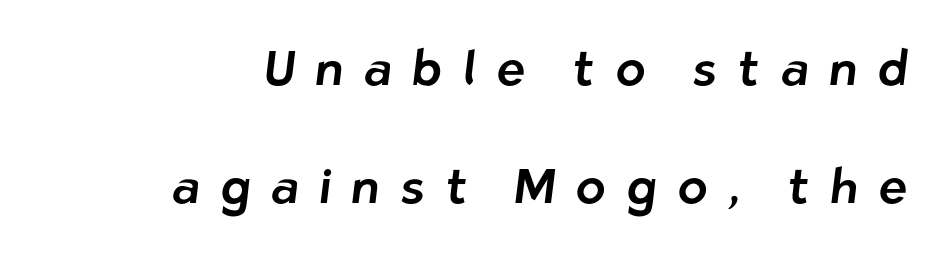
Q: Is the typeface a serif or a sans-serif typeface? A: Sans-serif.
Q: Is the text underlined? A: No.
Q: Is the spacing between letters normal or unusually wide? A: Unusually wide.
Q: Is the spacing between lines tight, normal or loose? A: Loose.
Q: Width (condensed, normal, or wide)? A: Normal.
Q: Stroke contrast? A: Low.
Q: x-height? A: Medium.
Q: Monospaced? A: No.
